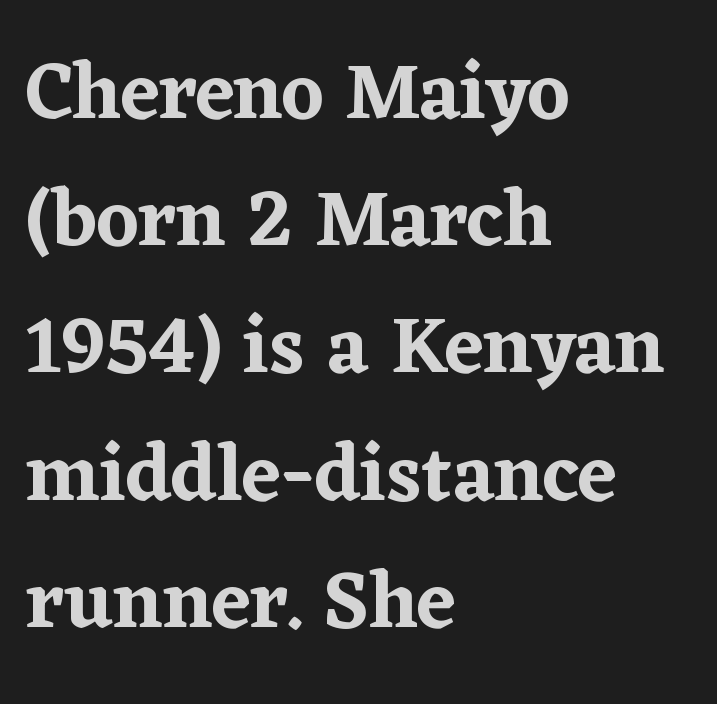
{"serif": "yes", "italic": "no", "width": "normal", "stroke_contrast": "low", "x_height": "medium", "monospaced": "no", "underline": "no", "align": "left", "line_spacing": "normal", "line_spacing_ratio": 1.59, "letter_spacing": "normal", "letter_spacing_em": 0.0, "glyph_px": 80}
